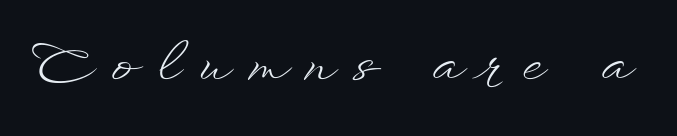
Q: Is the text bold? A: No.
Q: Is the text italic (slanted)? A: Yes.
Q: Is the text underlined? A: No.
Q: Is the spacing between letters normal or unusually wide? A: Unusually wide.
Q: Width (condensed, normal, or wide)? A: Wide.
Q: Stroke contrast? A: Low.
Q: x-height? A: Small.
Q: Monospaced? A: No.
